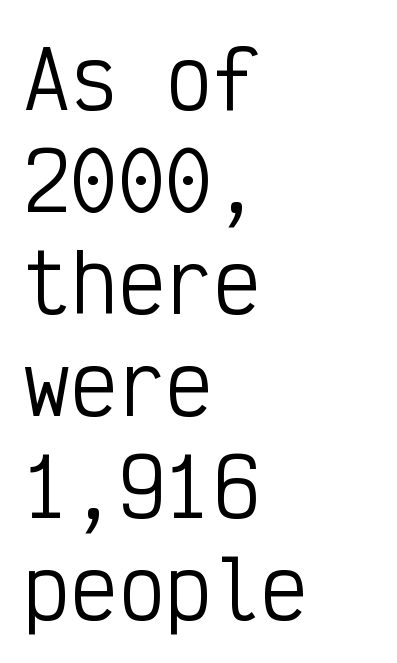
Q: Is the text bold? A: No.
Q: Is the text italic (slanted)? A: No, it is upright.
Q: Is the typeface a serif or a sans-serif typeface? A: Sans-serif.
Q: Is the text underlined? A: No.
Q: How is the paragraph aligned? A: Left-aligned.
Q: Is the spacing between letters normal or unusually wide? A: Normal.
Q: Is the spacing between lines tight, normal or loose? A: Normal.
Q: Width (condensed, normal, or wide)? A: Condensed.
Q: Stroke contrast? A: Low.
Q: x-height? A: Medium.
Q: Monospaced? A: Yes.
